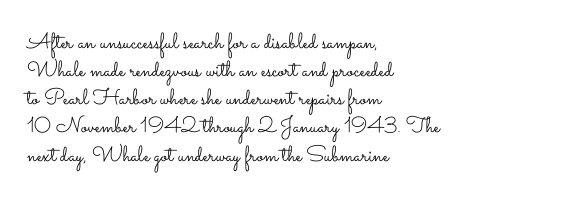
{"bold": "no", "underline": "no", "align": "left", "line_spacing": "normal", "line_spacing_ratio": 1.28, "letter_spacing": "normal", "letter_spacing_em": 0.0, "glyph_px": 22}
